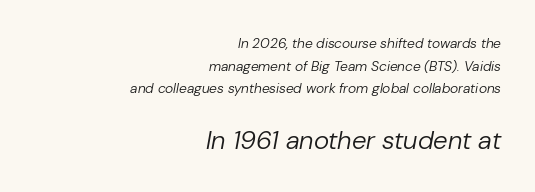
Q: Is the text bold? A: No.
Q: Is the text italic (slanted)? A: Yes, it leans right by about 10 degrees.
Q: Is the text underlined? A: No.
Q: How is the paragraph aligned? A: Right-aligned.
Q: Is the spacing between letters normal or unusually wide? A: Normal.
Q: Is the spacing between lines tight, normal or loose? A: Normal.
Q: Which block of text is set in a larger size, the first (top) or the second (bottom)? A: The second (bottom) one.
